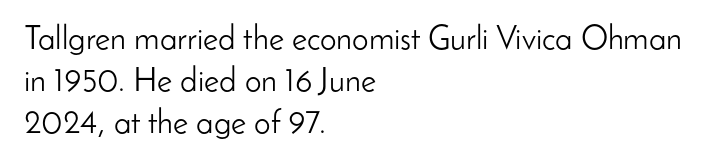
The image shows 33 px light sans-serif type, upright; set left-aligned, normal line spacing (1.28x), normal letter spacing, not underlined; low stroke contrast and a small x-height.
